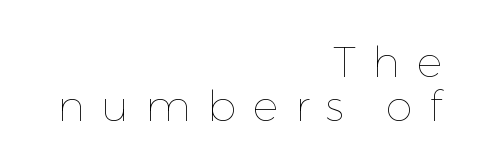
How are the letters spaced? Widely, with obvious added tracking. Each row of text sits above clean, open space. Visually the block forms a straight wall on the right and a jagged coastline on the left. Quick note: interline space is minimal.
